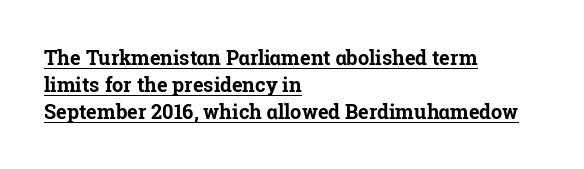
{"italic": "no", "bold": "yes", "underline": "yes", "align": "left", "line_spacing": "normal", "line_spacing_ratio": 1.35, "letter_spacing": "normal", "letter_spacing_em": 0.0, "glyph_px": 20}
